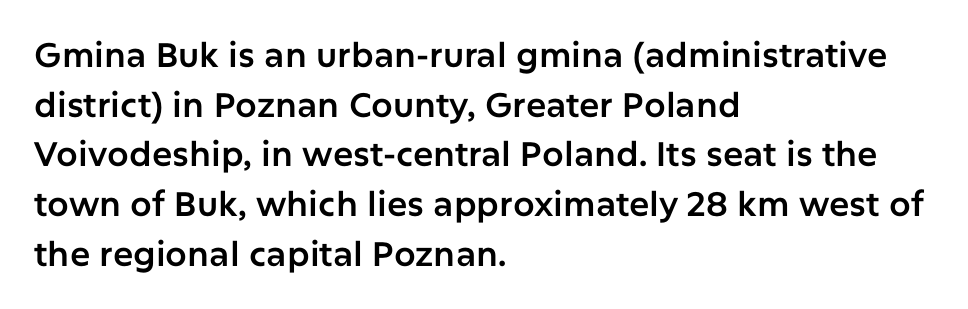
Q: Is the text italic (slanted)? A: No, it is upright.
Q: Is the typeface a serif or a sans-serif typeface? A: Sans-serif.
Q: Is the text underlined? A: No.
Q: How is the paragraph aligned? A: Left-aligned.
Q: Is the spacing between letters normal or unusually wide? A: Normal.
Q: Is the spacing between lines tight, normal or loose? A: Normal.
Q: Width (condensed, normal, or wide)? A: Normal.
Q: Stroke contrast? A: Low.
Q: x-height? A: Medium.
Q: Monospaced? A: No.
